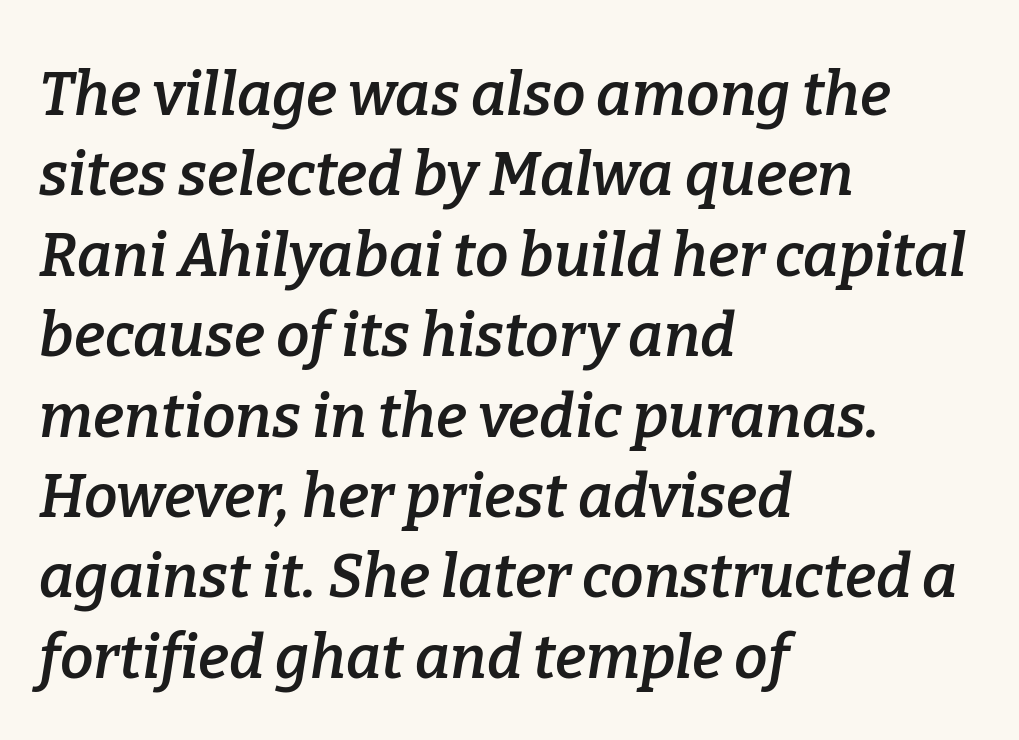
Q: Is the text bold? A: Semi-bold.
Q: Is the text italic (slanted)? A: Yes, it leans right by about 9 degrees.
Q: Is the typeface a serif or a sans-serif typeface? A: Serif.
Q: Is the text underlined? A: No.
Q: How is the paragraph aligned? A: Left-aligned.
Q: Is the spacing between letters normal or unusually wide? A: Normal.
Q: Is the spacing between lines tight, normal or loose? A: Normal.
Q: Width (condensed, normal, or wide)? A: Normal.
Q: Stroke contrast? A: Low.
Q: x-height? A: Medium.
Q: Monospaced? A: No.
